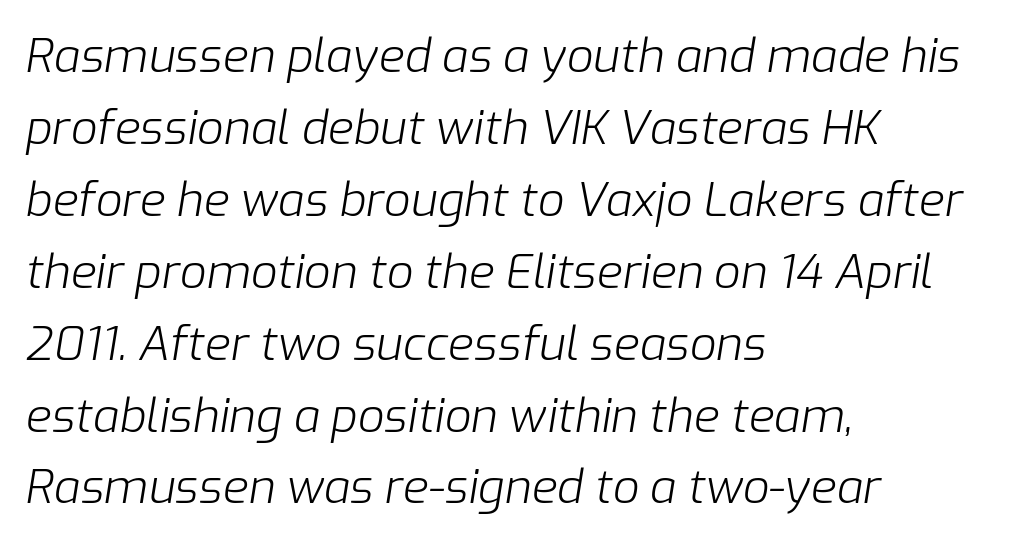
Q: Is the text bold? A: No.
Q: Is the text italic (slanted)? A: Yes, it leans right by about 9 degrees.
Q: Is the text underlined? A: No.
Q: How is the paragraph aligned? A: Left-aligned.
Q: Is the spacing between letters normal or unusually wide? A: Normal.
Q: Is the spacing between lines tight, normal or loose? A: Normal.
Q: Width (condensed, normal, or wide)? A: Normal.
Q: Stroke contrast? A: Low.
Q: x-height? A: Medium.
Q: Monospaced? A: No.
